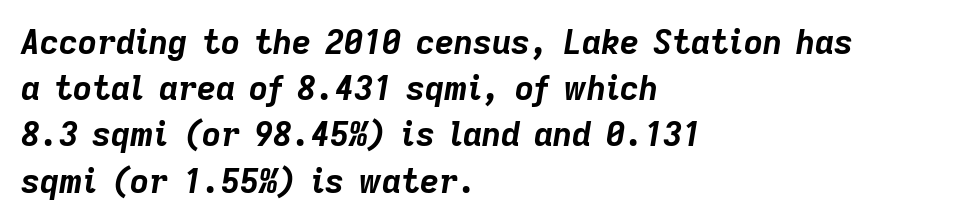
The image shows 33 px bold type, italic (leaning right); set left-aligned, normal line spacing (1.4x), normal letter spacing, not underlined; low stroke contrast and a medium x-height.
